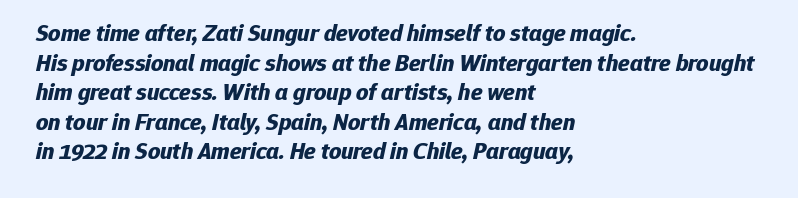
Is the type slanted? Yes — the strokes lean at a clear angle. Has an underline been added? It has not. What weight is shown? A full bold with thick strokes. Characters follow at the spacing the type designer built in.
